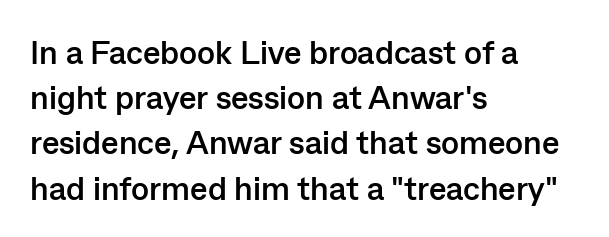
This is heavy type, rendered in bold. It's the straight-up-and-down kind of type. Does the copy run flush right? No — it runs flush left. Think of a printed novel: that variable character pitch is what you see here. These lines sit exactly where default settings would place them. Grotesque or geometric, the face here clearly has no serifs.
